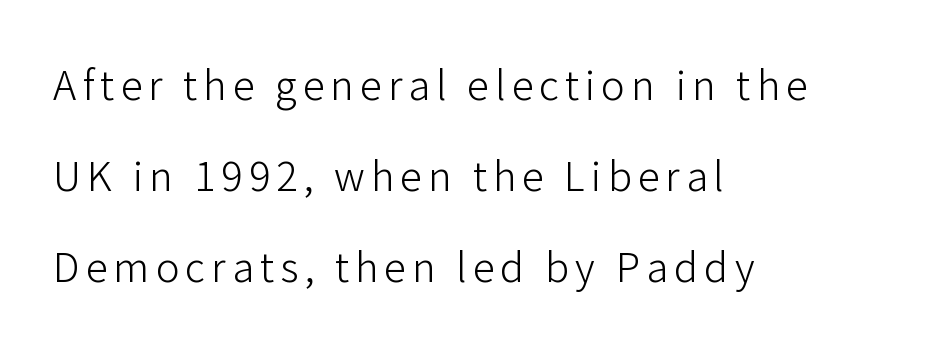
Descender tails drop into unmarked territory. Quick note: not italic, upright. The lines in this sample share a left origin and differ only in where they stop. Think of a printed novel: that variable character pitch is what you see here. Summary of vertical rhythm: relaxed, with wide interline spacing. Serif or sans? Sans — the stroke terminals are bare.
